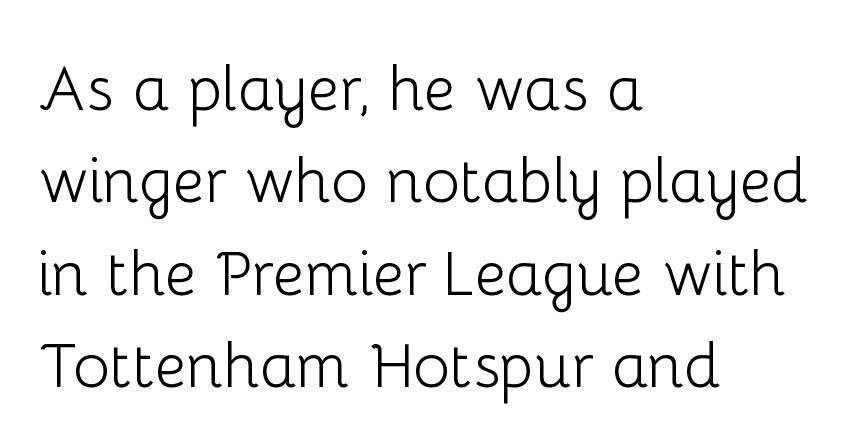
The strokes carry an ordinary text weight at most. Casual observation: everything's shoved over to the left. Varying glyph widths throughout — classic text-font behaviour. Nobody drew a line under any word here. Unlike italic type, these characters show no tilt at all. Font category for this specimen: sans-serif.
